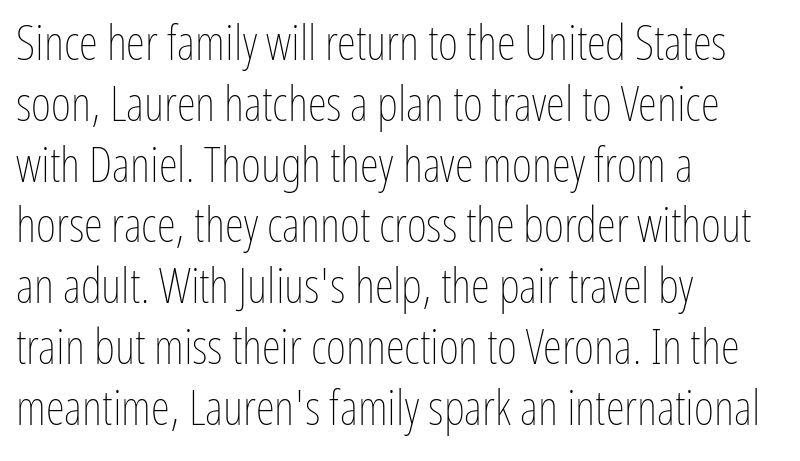
{"italic": "no", "bold": "no", "weight": "thin", "width": "condensed", "stroke_contrast": "low", "x_height": "medium", "monospaced": "no", "underline": "no", "align": "left", "line_spacing_ratio": 1.24, "letter_spacing": "normal", "letter_spacing_em": 0.0, "glyph_px": 49}
